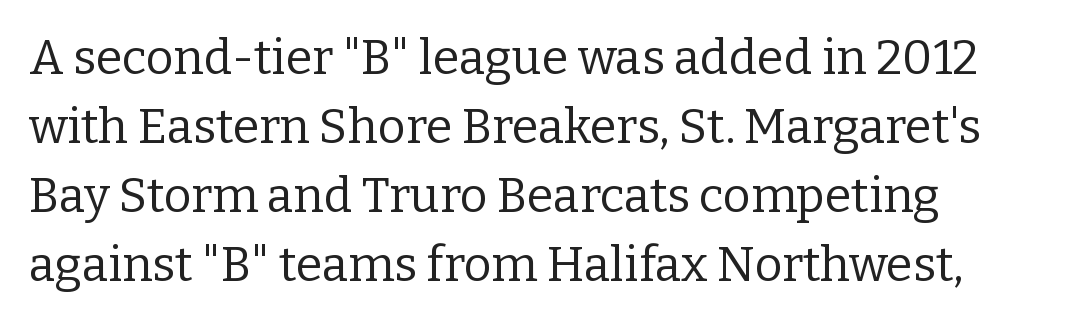
The passage shown is typed in a proportional face where columns would drift. Small tapered or slab feet sit at the stroke ends, so this counts as serif. How are the letters spaced? Ordinarily, with no added tracking. Nobody drew a line under any word here. The passage shown stacks its lines at a standard gap. These lines are set flush left with a ragged right edge.
